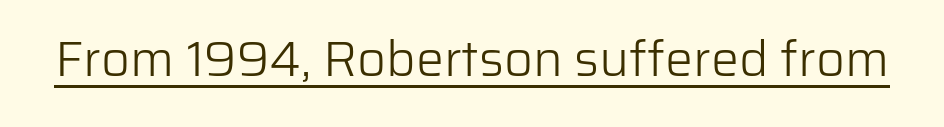
Q: Is the text bold? A: No.
Q: Is the text italic (slanted)? A: No, it is upright.
Q: Is the typeface a serif or a sans-serif typeface? A: Sans-serif.
Q: Is the text underlined? A: Yes.
Q: Is the spacing between letters normal or unusually wide? A: Normal.
Q: Width (condensed, normal, or wide)? A: Normal.
Q: Stroke contrast? A: Low.
Q: x-height? A: Medium.
Q: Monospaced? A: No.
